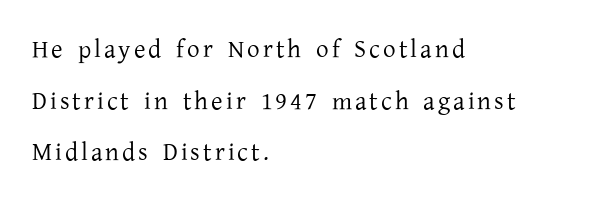
The zone under the glyphs is completely vacant. The strokes carry an ordinary text weight at most. These lines were composed using upright roman letters. Widely set lines give the paragraph a tall, airy silhouette. These lines stack with their left ends in a neat column.
